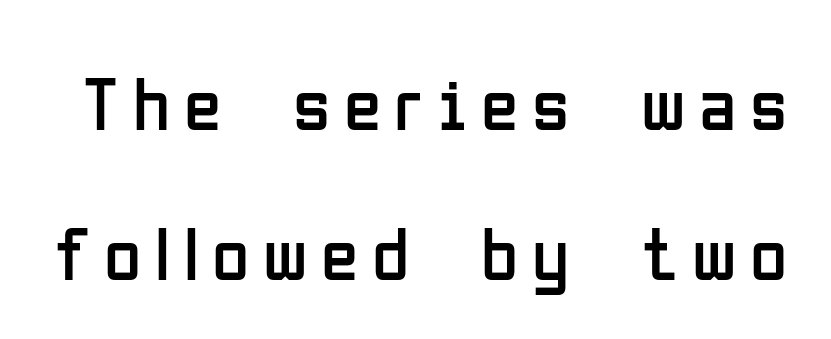
Q: Is the text bold? A: No.
Q: Is the text italic (slanted)? A: No, it is upright.
Q: Is the typeface a serif or a sans-serif typeface? A: Sans-serif.
Q: Is the text underlined? A: No.
Q: Is the spacing between lines tight, normal or loose? A: Loose.
Q: Width (condensed, normal, or wide)? A: Condensed.
Q: Stroke contrast? A: Low.
Q: x-height? A: Medium.
Q: Monospaced? A: No.
